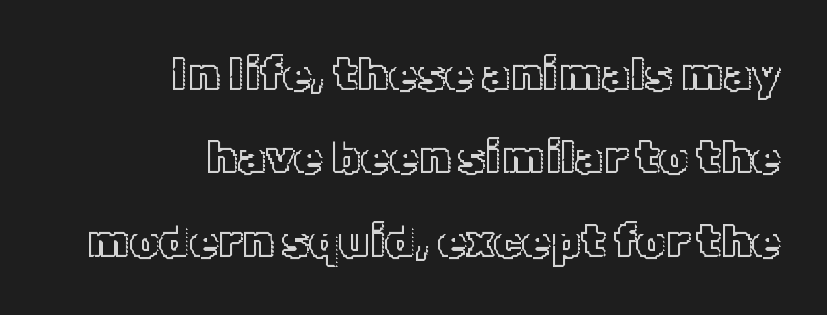
Q: Is the text italic (slanted)? A: No, it is upright.
Q: Is the text underlined? A: No.
Q: How is the paragraph aligned? A: Right-aligned.
Q: Is the spacing between letters normal or unusually wide? A: Normal.
Q: Width (condensed, normal, or wide)? A: Normal.
Q: x-height? A: Medium.
Q: Monospaced? A: No.
